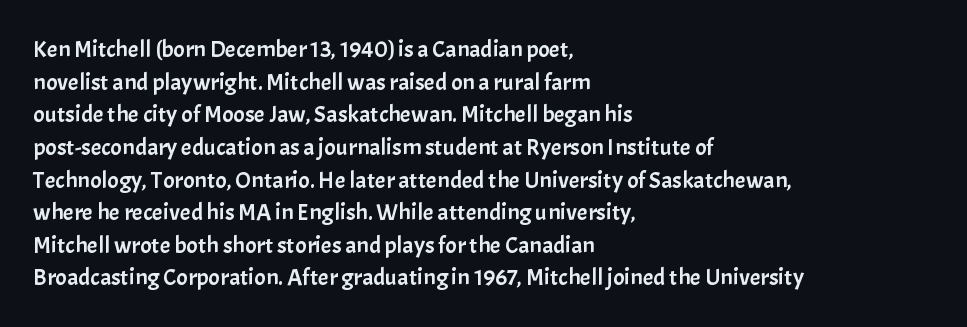
Q: Is the text italic (slanted)? A: No, it is upright.
Q: Is the text underlined? A: No.
Q: How is the paragraph aligned? A: Left-aligned.
Q: Is the spacing between letters normal or unusually wide? A: Normal.
Q: Is the spacing between lines tight, normal or loose? A: Normal.
